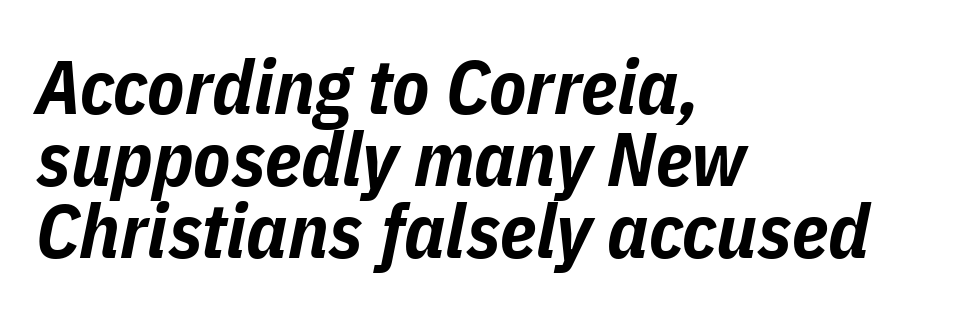
What's the leading like? Squeezed, with rows nearly overlapping. Italic: yes, the glyphs are oblique. The lines in this sample share a left origin and differ only in where they stop. The horizontal fit of the characters is conventional and even. The typesetting leans heavy: a genuine bold. The face used here is proportionally spaced, like ordinary book or web type.
